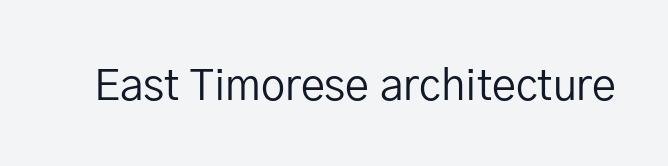
{"serif": "no", "italic": "no", "bold": "no", "weight": "regular", "width": "normal", "stroke_contrast": "low", "x_height": "medium", "monospaced": "no", "underline": "no", "letter_spacing": "normal", "letter_spacing_em": 0.0, "glyph_px": 43}
